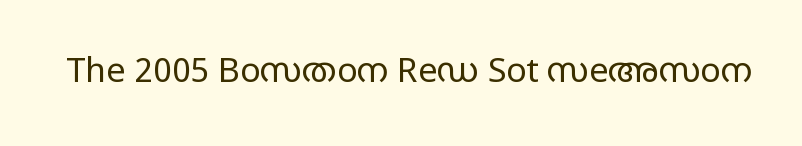
Q: Is the text bold? A: No.
Q: Is the text italic (slanted)? A: No, it is upright.
Q: Is the typeface a serif or a sans-serif typeface? A: Sans-serif.
Q: Is the text underlined? A: No.
Q: Is the spacing between letters normal or unusually wide? A: Normal.
Q: Width (condensed, normal, or wide)? A: Wide.
Q: Stroke contrast? A: Low.
Q: x-height? A: Large.
Q: Monospaced? A: No.
